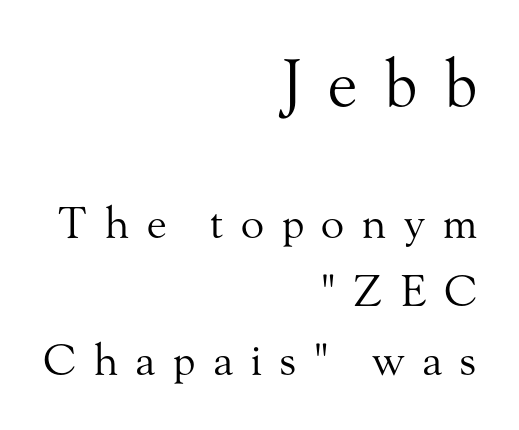
Q: Is the text bold? A: No.
Q: Is the text italic (slanted)? A: No, it is upright.
Q: Is the typeface a serif or a sans-serif typeface? A: Serif.
Q: Is the text underlined? A: No.
Q: How is the paragraph aligned? A: Right-aligned.
Q: Is the spacing between letters normal or unusually wide? A: Unusually wide.
Q: Is the spacing between lines tight, normal or loose? A: Normal.
Q: Which block of text is set in a larger size, the first (top) or the second (bottom)? A: The first (top) one.
Q: Width (condensed, normal, or wide)? A: Normal.
Q: Stroke contrast? A: Medium.
Q: x-height? A: Small.
Q: Monospaced? A: No.
